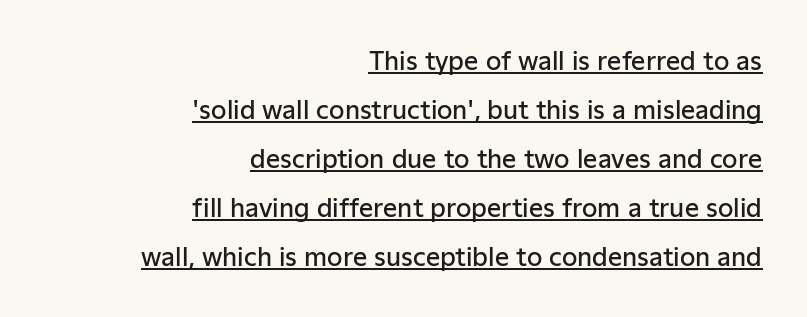
The rendering keeps characters at their native spacing. Weight: semibold (demi). Students, observe: this is what heavily led, spacious text looks like. Students, observe the line beneath the letters — that is underlining. The axis of the letterforms is exactly vertical.
